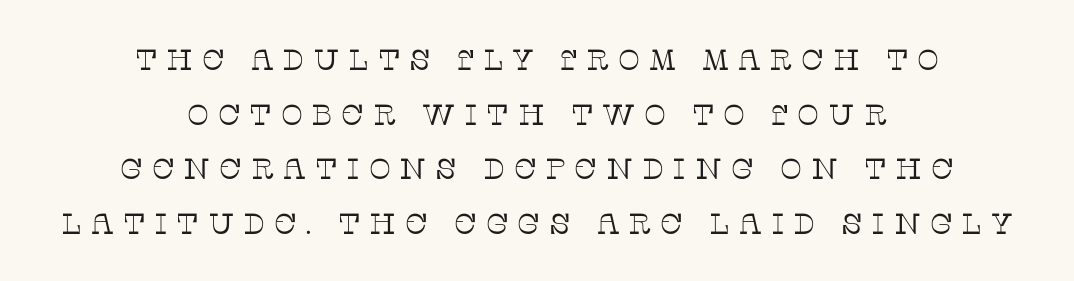
Q: Is the text bold? A: No.
Q: Is the text italic (slanted)? A: No, it is upright.
Q: Is the typeface a serif or a sans-serif typeface? A: Serif.
Q: Is the text underlined? A: No.
Q: How is the paragraph aligned? A: Centered.
Q: Is the spacing between letters normal or unusually wide? A: Unusually wide.
Q: Width (condensed, normal, or wide)? A: Normal.
Q: Stroke contrast? A: Low.
Q: x-height? A: Large.
Q: Monospaced? A: No.
